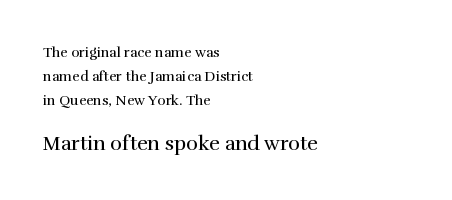
Q: Is the text bold? A: No.
Q: Is the text italic (slanted)? A: No, it is upright.
Q: Is the text underlined? A: No.
Q: How is the paragraph aligned? A: Left-aligned.
Q: Is the spacing between letters normal or unusually wide? A: Normal.
Q: Which block of text is set in a larger size, the first (top) or the second (bottom)? A: The second (bottom) one.
